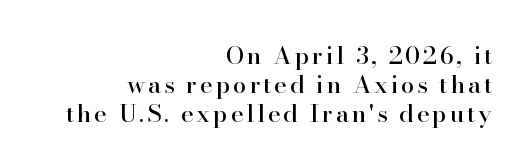
{"italic": "no", "underline": "no", "align": "right", "line_spacing_ratio": 1.2, "glyph_px": 24}
